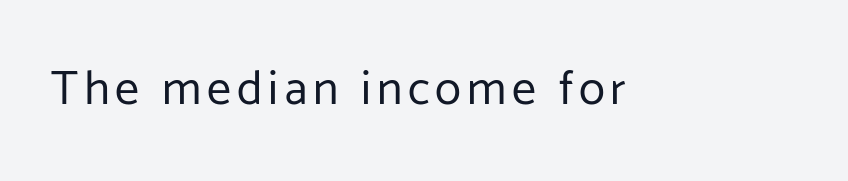
Do the letters lean? They stand straight. Classification — sans serif. The strokes are not fattened; the text isn't bold. Think of a printed novel: that variable character pitch is what you see here. Plain, unruled lines of type.
